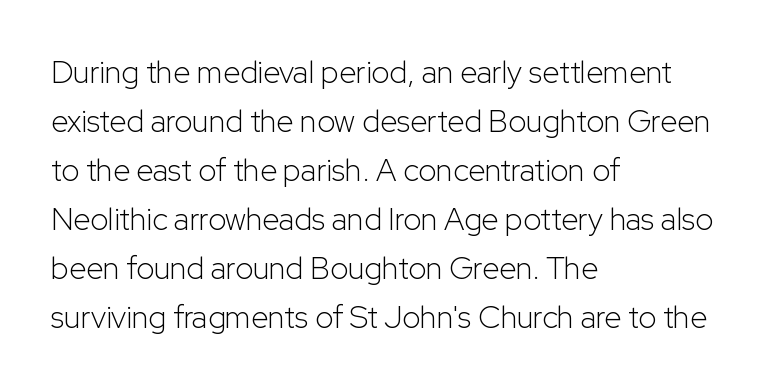
The image shows 31 px light sans-serif type, upright; set left-aligned, normal line spacing (1.58x), normal letter spacing, not underlined; low stroke contrast and a medium x-height.
